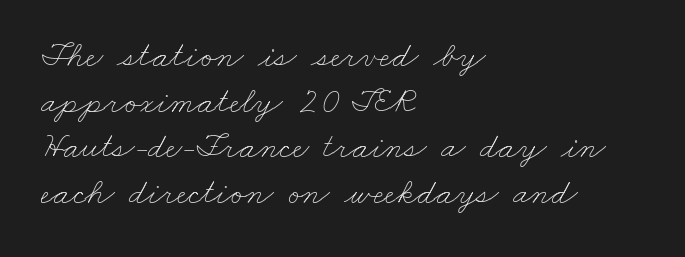
{"bold": "no", "weight": "thin", "width": "wide", "stroke_contrast": "low", "x_height": "small", "monospaced": "no", "underline": "no", "align": "left", "line_spacing": "normal", "line_spacing_ratio": 1.27, "letter_spacing": "normal", "letter_spacing_em": 0.0, "glyph_px": 36}
